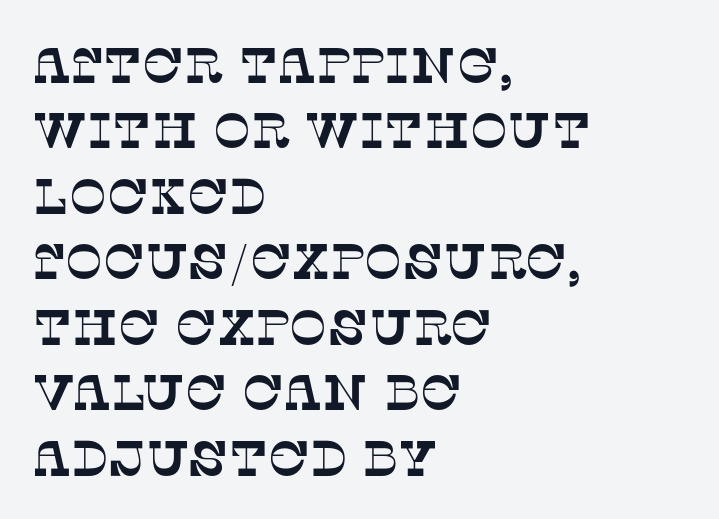
The image shows 50 px serif type; set left-aligned, normal line spacing (1.31x), normal letter spacing, not underlined; low stroke contrast and a large x-height.
